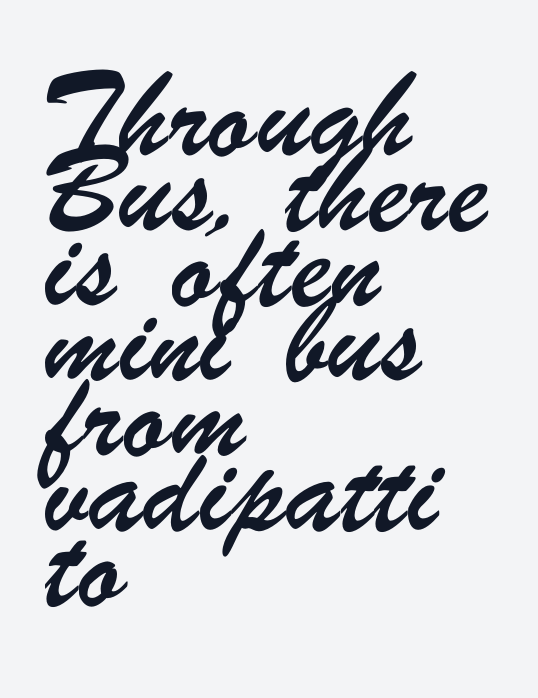
Between one letter and the next there's only the usual sliver of space. A typesetter would label this face a sans. The specimen omits any rule beneath the text block's lines. Spacing verdict: proportional, widths tailored to each character. Interline gaps are of average width in this sample.
